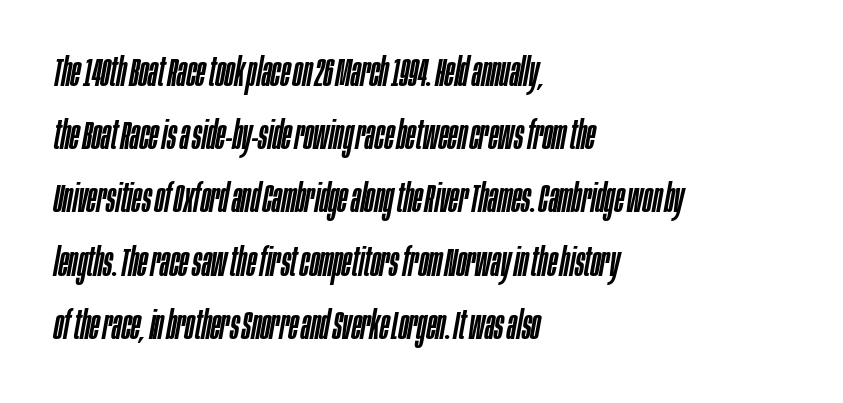
{"italic": "yes", "lean": "right", "slant_degrees": 10, "width": "condensed", "stroke_contrast": "low", "x_height": "large", "monospaced": "no", "underline": "no", "align": "left", "line_spacing": "normal", "line_spacing_ratio": 1.58, "letter_spacing": "normal", "letter_spacing_em": 0.0, "glyph_px": 40}
